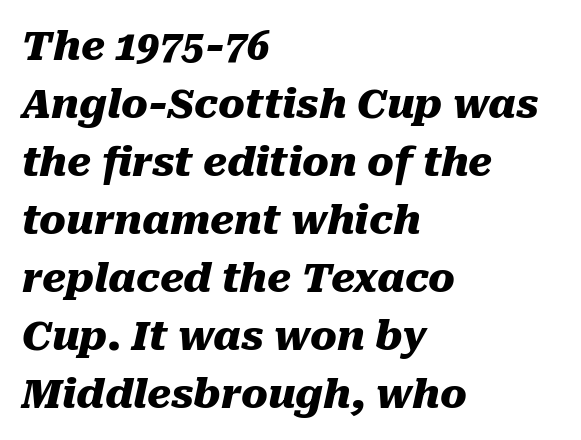
Q: Is the text bold? A: Yes.
Q: Is the text italic (slanted)? A: Yes, it leans right by about 10 degrees.
Q: Is the text underlined? A: No.
Q: How is the paragraph aligned? A: Left-aligned.
Q: Is the spacing between letters normal or unusually wide? A: Normal.
Q: Is the spacing between lines tight, normal or loose? A: Normal.
Q: Width (condensed, normal, or wide)? A: Normal.
Q: Stroke contrast? A: Medium.
Q: x-height? A: Medium.
Q: Monospaced? A: No.
